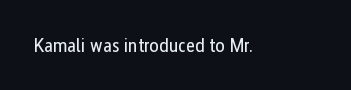
Posture: upright roman. Short note: letters normally spaced. The weight would be labelled regular, book, light, or lighter still. Lines of text with bare space underneath.
